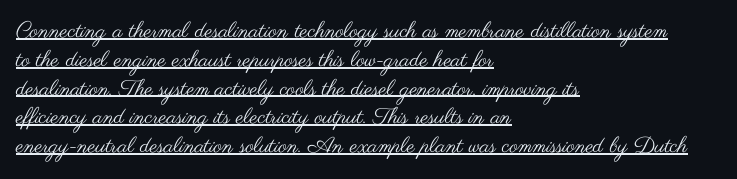
Q: Is the text bold? A: No.
Q: Is the text italic (slanted)? A: Yes.
Q: Is the text underlined? A: Yes.
Q: How is the paragraph aligned? A: Left-aligned.
Q: Is the spacing between letters normal or unusually wide? A: Normal.
Q: Is the spacing between lines tight, normal or loose? A: Normal.
